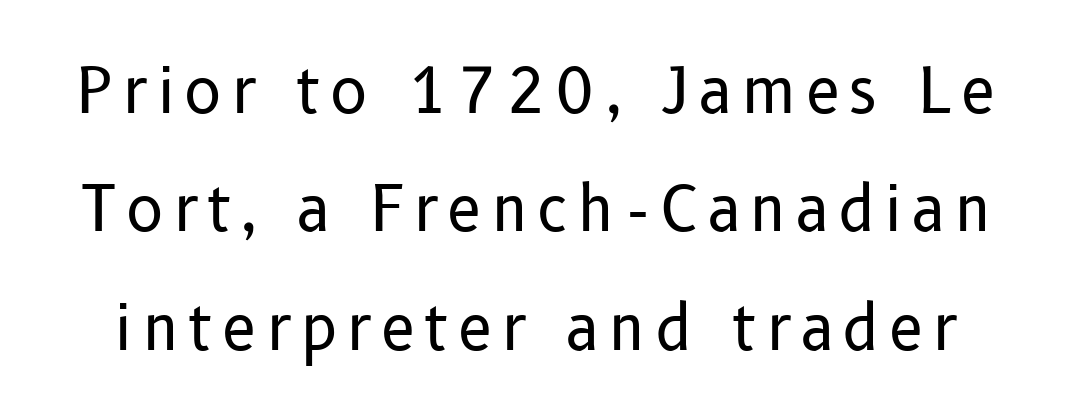
The image shows 62 px regular-weight sans-serif type, upright; set loose line spacing (1.91x), not underlined; low stroke contrast and a medium x-height.
